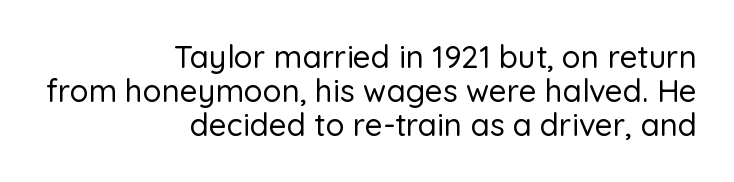
{"serif": "no", "italic": "no", "width": "normal", "stroke_contrast": "low", "x_height": "medium", "monospaced": "no", "underline": "no", "align": "right", "line_spacing": "tight", "line_spacing_ratio": 1.1, "letter_spacing": "normal", "letter_spacing_em": 0.0, "glyph_px": 31}
